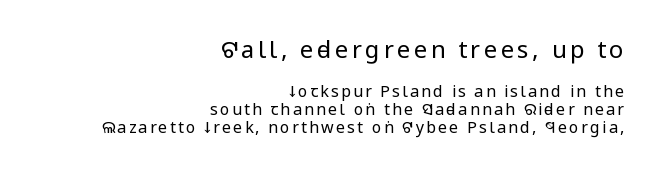
{"italic": "no", "bold": "no", "underline": "no", "align": "right", "line_spacing": "tight", "line_spacing_ratio": 1.14, "larger_block": "first", "size_ratio": 1.5, "glyph_px": 24}
